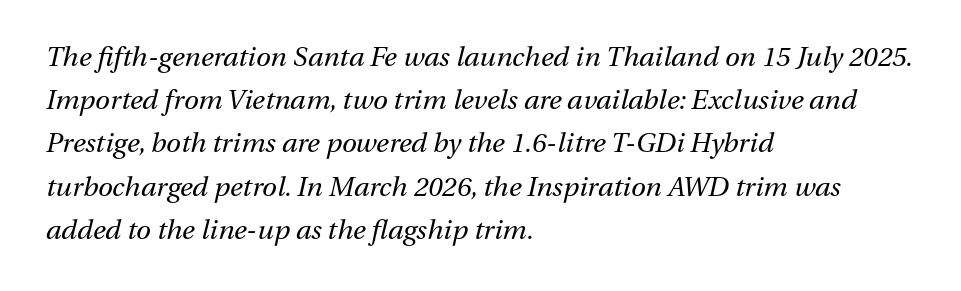
Q: Is the text bold? A: No.
Q: Is the text italic (slanted)? A: Yes, it leans right by about 13 degrees.
Q: Is the text underlined? A: No.
Q: How is the paragraph aligned? A: Left-aligned.
Q: Is the spacing between letters normal or unusually wide? A: Normal.
Q: Is the spacing between lines tight, normal or loose? A: Normal.
